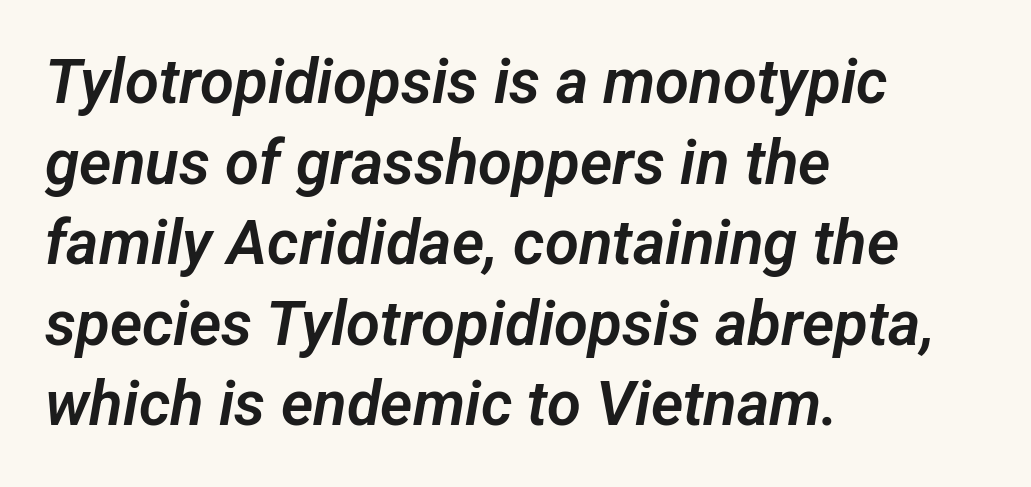
Every row of glyphs begins at an identical x-position on the left. Font category for this specimen: sans-serif. Note the varied advance widths — an 'i' is clearly narrower than an 'm'. Words float on clear page, feet unadorned. The rendering keeps characters at their native spacing. Compared with typical paragraphs, the rows here are spaced about the same.
